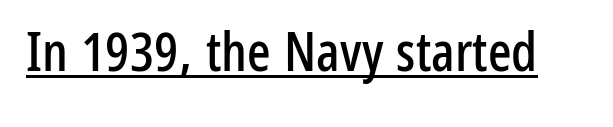
The image shows 55 px condensed sans-serif type, upright; set normal letter spacing, underlined; low stroke contrast and a medium x-height.
